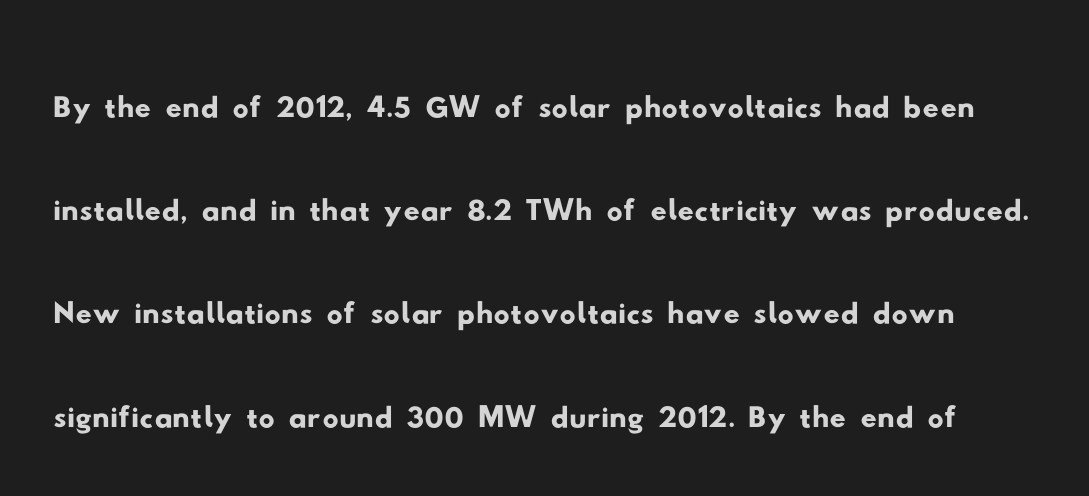
Q: Is the typeface a serif or a sans-serif typeface? A: Sans-serif.
Q: Is the text underlined? A: No.
Q: Is the spacing between letters normal or unusually wide? A: Normal.
Q: Is the spacing between lines tight, normal or loose? A: Normal.
Q: Width (condensed, normal, or wide)? A: Wide.
Q: Stroke contrast? A: Low.
Q: x-height? A: Small.
Q: Monospaced? A: No.
